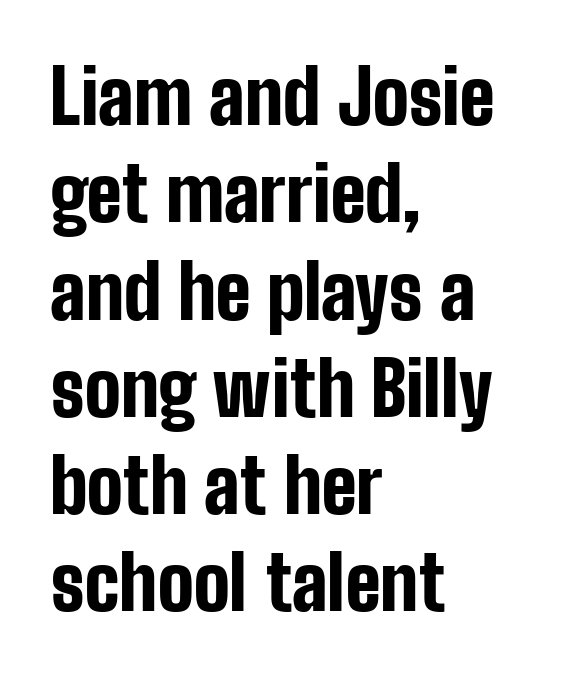
The image shows 76 px bold, condensed sans-serif type, upright; set left-aligned, normal line spacing (1.28x), normal letter spacing, not underlined; low stroke contrast and a medium x-height.
